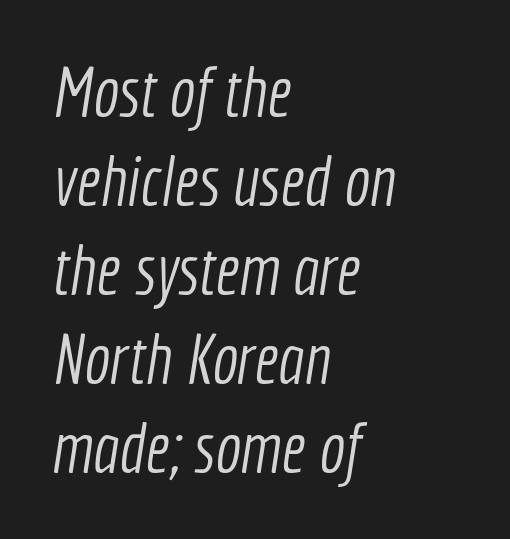
The image shows 69 px light, condensed sans-serif type; set left-aligned, normal line spacing (1.29x), normal letter spacing, not underlined; a medium x-height.
